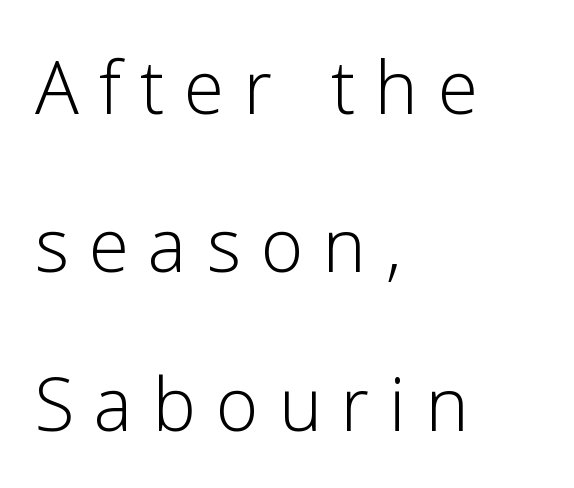
Nope, no serifs anywhere on these letters. The rag falls on the right side of this text block. Proportional: the letters do not fall into vertical columns. This reads as an unemphasized weight, regular at the heaviest.
